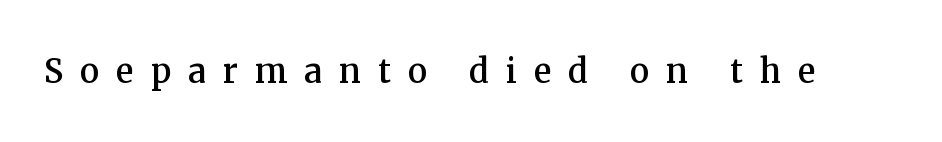
The image shows 44 px serif type, upright; set unusually wide letter spacing (+0.38 em), not underlined; medium stroke contrast and a medium x-height.
